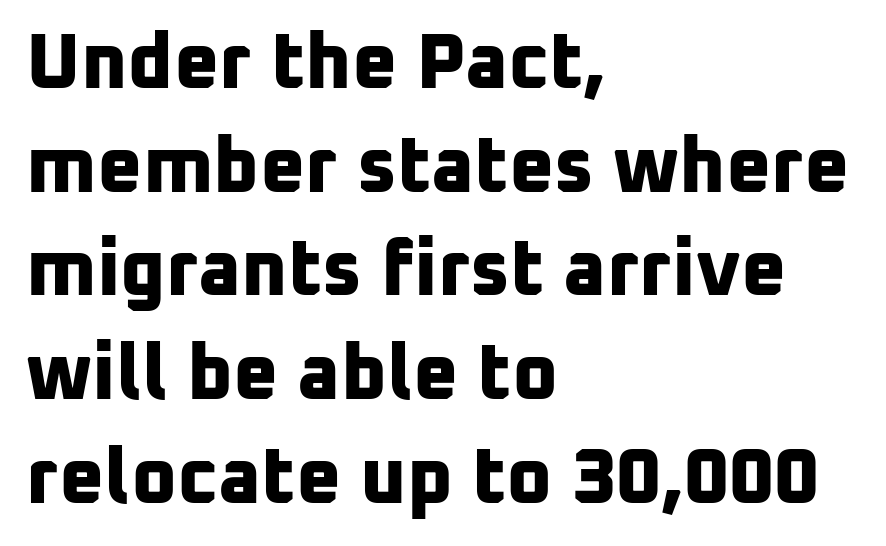
The foot of each line stays bare and open. Horizontally, the lines are justified to the leading edge only. Looks like regular typesetting: each glyph gets only the width it needs. The face used here has the dense, thick strokes of a bold. Serifs: no, the terminals of the letterforms are clean. A typesetter would call this zero additional tracking.
